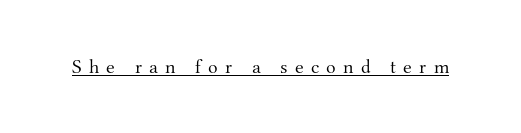
Q: Is the text bold? A: No.
Q: Is the text italic (slanted)? A: No, it is upright.
Q: Is the text underlined? A: Yes.
Q: Is the spacing between letters normal or unusually wide? A: Unusually wide.
